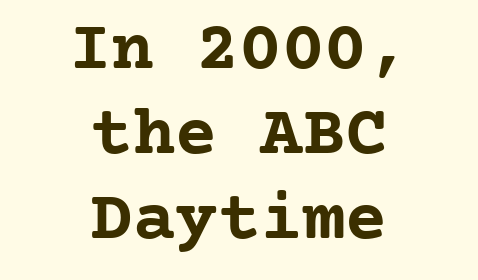
Does the copy run flush right? No — it is centered line by line. You could count columns in this text — the font is strictly monospaced. Ordinary non-slanted type is in use. The line texture is even and compact thanks to regular tracking. The characters look thick and weighty, a clear bold. Beneath every word, the page is bare.
